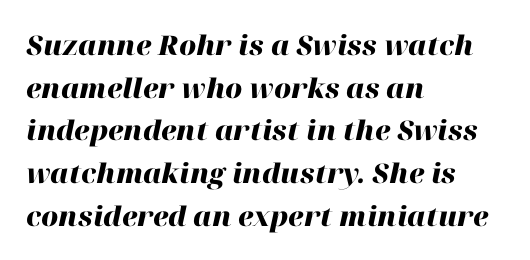
{"italic": "yes", "lean": "right", "slant_degrees": 12, "bold": "yes", "underline": "no", "align": "left", "line_spacing": "normal", "line_spacing_ratio": 1.58, "letter_spacing": "normal", "letter_spacing_em": 0.0, "glyph_px": 27}
